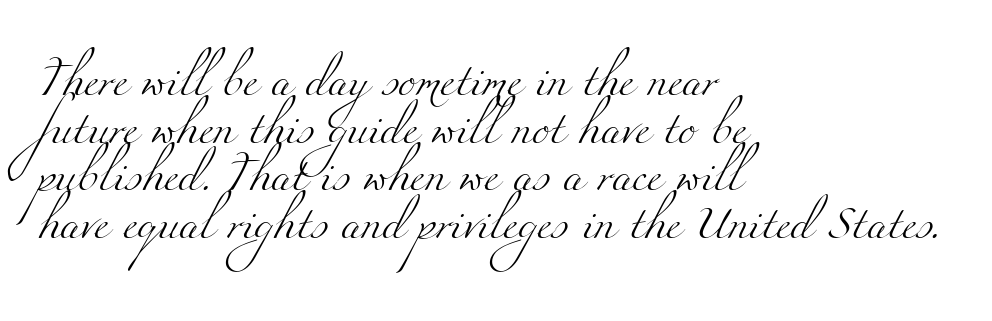
Q: Is the text bold? A: No.
Q: Is the text underlined? A: No.
Q: How is the paragraph aligned? A: Left-aligned.
Q: Is the spacing between letters normal or unusually wide? A: Normal.
Q: Is the spacing between lines tight, normal or loose? A: Normal.
Q: Width (condensed, normal, or wide)? A: Wide.
Q: Stroke contrast? A: Medium.
Q: x-height? A: Small.
Q: Monospaced? A: No.
